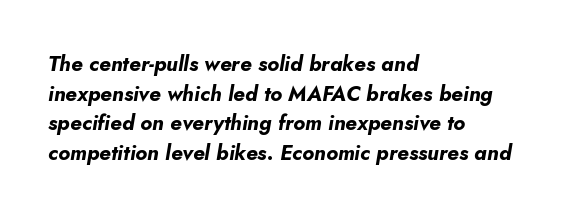
Clear beneath every line of the passage. I'd describe the lettering as bold — thick and assertive. Nobody touched the tracking dial on this one. Left-aligned paragraph, ragged on the right. Every character sits at an angle, as italics do. This block has exactly the height ordinary leading produces.
